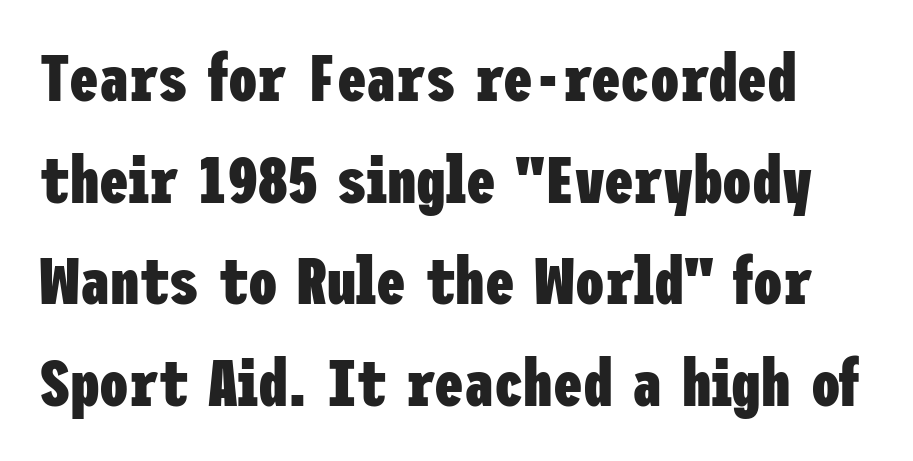
{"serif": "no", "italic": "no", "bold": "yes", "weight": "heavy", "width": "condensed", "stroke_contrast": "low", "x_height": "medium", "underline": "no", "line_spacing": "normal", "line_spacing_ratio": 1.54, "letter_spacing": "normal", "letter_spacing_em": 0.0, "glyph_px": 66}
